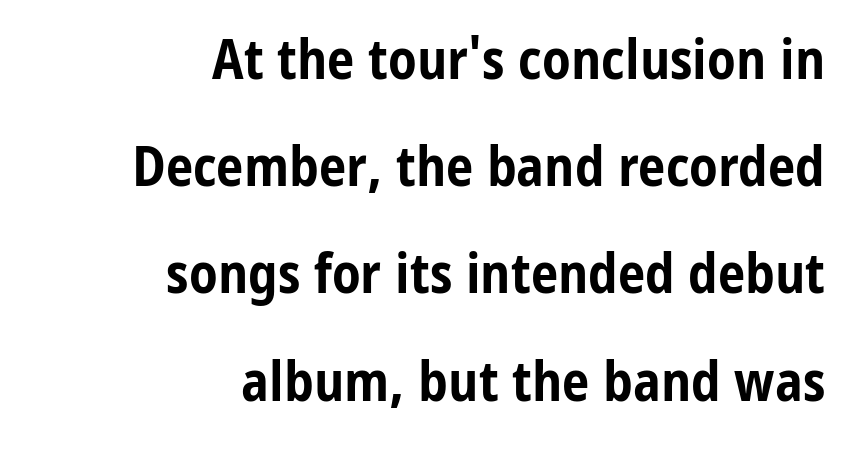
Q: Is the text bold? A: Yes.
Q: Is the text italic (slanted)? A: No, it is upright.
Q: Is the typeface a serif or a sans-serif typeface? A: Sans-serif.
Q: Is the text underlined? A: No.
Q: How is the paragraph aligned? A: Right-aligned.
Q: Is the spacing between letters normal or unusually wide? A: Normal.
Q: Is the spacing between lines tight, normal or loose? A: Loose.
Q: Width (condensed, normal, or wide)? A: Condensed.
Q: Stroke contrast? A: Low.
Q: x-height? A: Medium.
Q: Monospaced? A: No.
